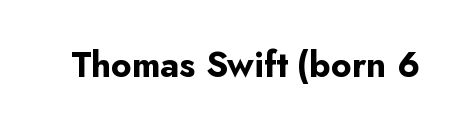
The image shows 35 px bold sans-serif type, upright; set normal letter spacing, not underlined; low stroke contrast and a small x-height.
